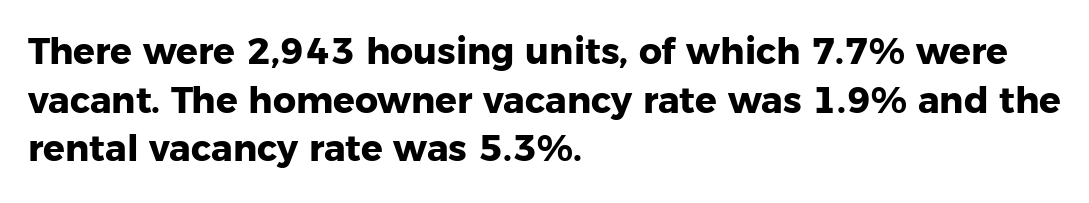
Q: Is the text bold? A: Yes.
Q: Is the text italic (slanted)? A: No, it is upright.
Q: Is the typeface a serif or a sans-serif typeface? A: Sans-serif.
Q: Is the text underlined? A: No.
Q: How is the paragraph aligned? A: Left-aligned.
Q: Is the spacing between letters normal or unusually wide? A: Normal.
Q: Is the spacing between lines tight, normal or loose? A: Normal.
Q: Width (condensed, normal, or wide)? A: Normal.
Q: Stroke contrast? A: Low.
Q: x-height? A: Medium.
Q: Monospaced? A: No.
